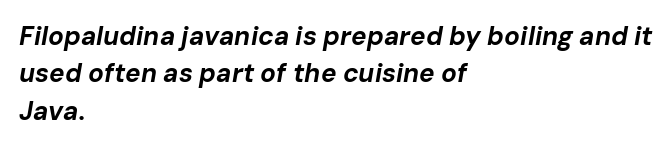
{"italic": "yes", "lean": "right", "slant_degrees": 10, "bold": "yes", "underline": "no", "align": "left", "line_spacing": "normal", "line_spacing_ratio": 1.44, "letter_spacing": "normal", "letter_spacing_em": 0.0, "glyph_px": 26}
